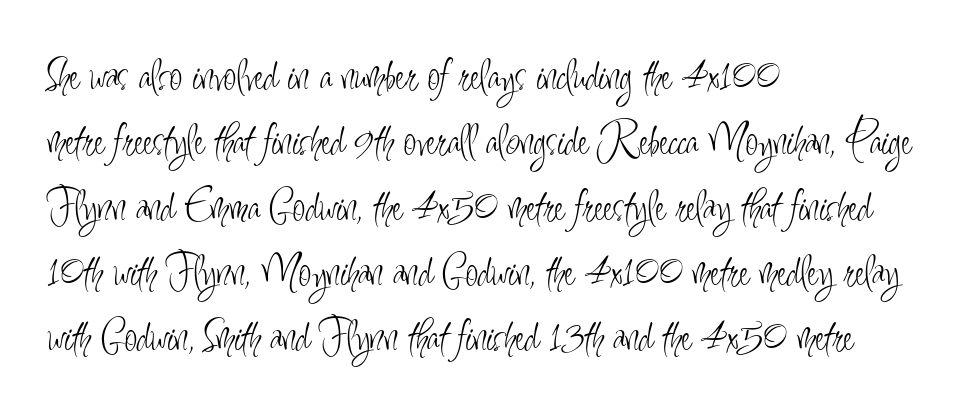
The image shows 46 px light, condensed sans-serif type; set left-aligned, normal line spacing (1.42x), normal letter spacing, not underlined; low stroke contrast and a small x-height.
